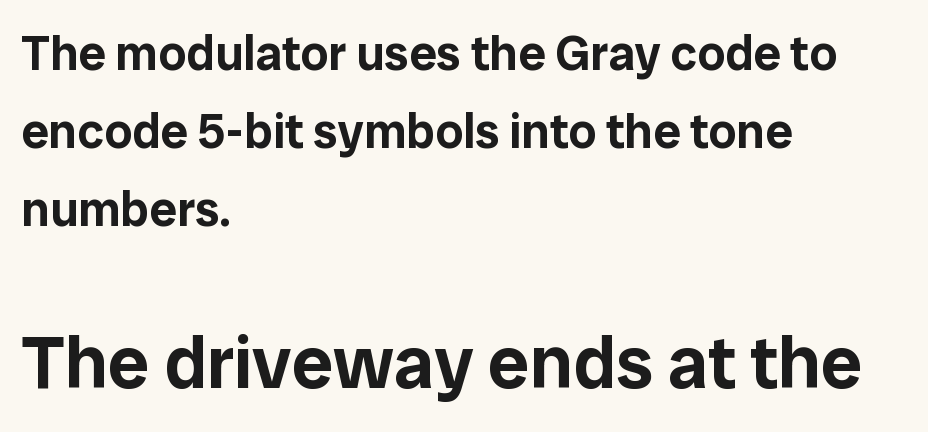
The image shows 74 px sans-serif type, upright; set left-aligned, normal line spacing (1.59x), normal letter spacing, not underlined; the second (bottom) block is 1.51x larger; low stroke contrast and a medium x-height.
